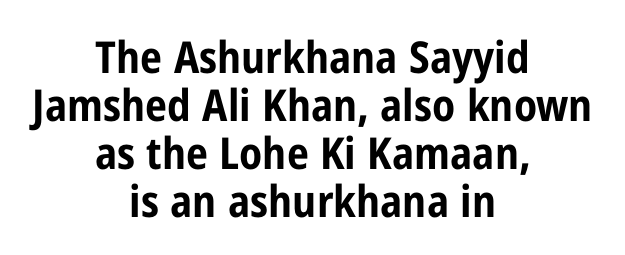
The image shows 44 px bold, condensed sans-serif type, upright; set centered, tight line spacing (1.09x), normal letter spacing, not underlined; low stroke contrast and a medium x-height.
